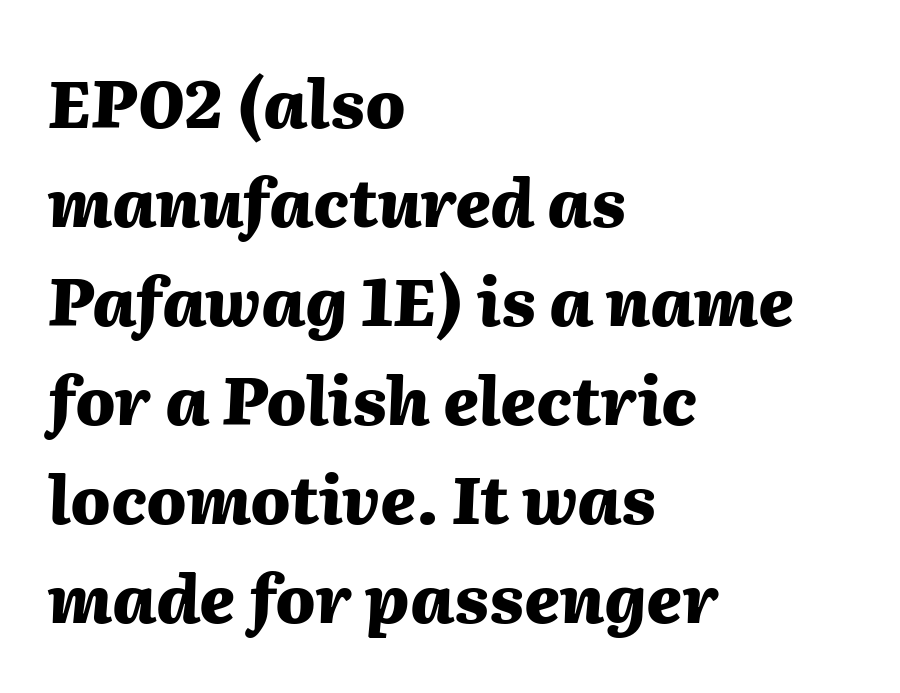
The image shows 66 px heavy type, italic (leaning right); set left-aligned, normal line spacing (1.5x), normal letter spacing, not underlined; medium stroke contrast and a medium x-height.
